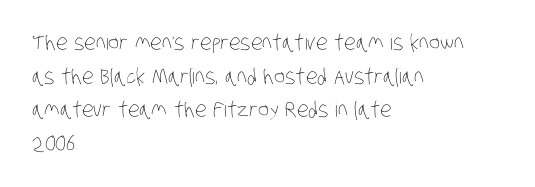
Q: Is the text bold? A: No.
Q: Is the text underlined? A: No.
Q: How is the paragraph aligned? A: Left-aligned.
Q: Is the spacing between letters normal or unusually wide? A: Normal.
Q: Is the spacing between lines tight, normal or loose? A: Normal.
